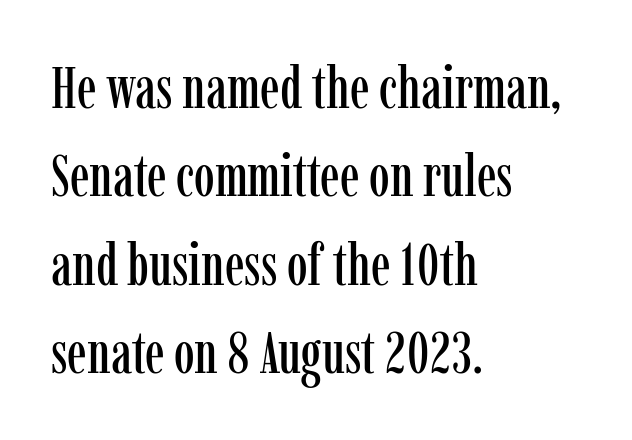
The image shows 59 px condensed serif type, upright; set left-aligned, normal line spacing (1.5x), normal letter spacing, not underlined; low stroke contrast and a medium x-height.
